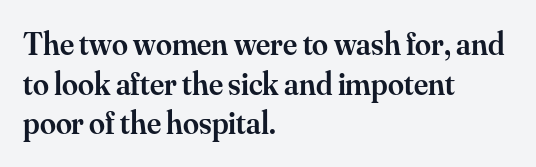
Q: Is the text bold? A: Semi-bold.
Q: Is the text italic (slanted)? A: No, it is upright.
Q: Is the typeface a serif or a sans-serif typeface? A: Serif.
Q: Is the text underlined? A: No.
Q: How is the paragraph aligned? A: Left-aligned.
Q: Is the spacing between letters normal or unusually wide? A: Normal.
Q: Width (condensed, normal, or wide)? A: Normal.
Q: Stroke contrast? A: Medium.
Q: x-height? A: Small.
Q: Monospaced? A: No.
